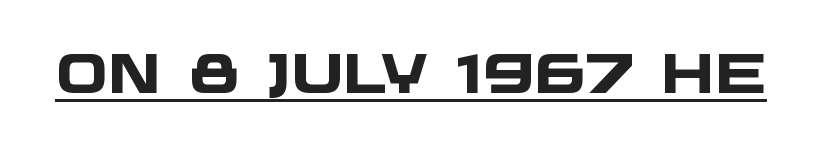
Q: Is the text bold? A: Yes.
Q: Is the typeface a serif or a sans-serif typeface? A: Sans-serif.
Q: Is the text underlined? A: Yes.
Q: Is the spacing between letters normal or unusually wide? A: Normal.
Q: Width (condensed, normal, or wide)? A: Wide.
Q: Stroke contrast? A: Low.
Q: x-height? A: Large.
Q: Monospaced? A: No.
